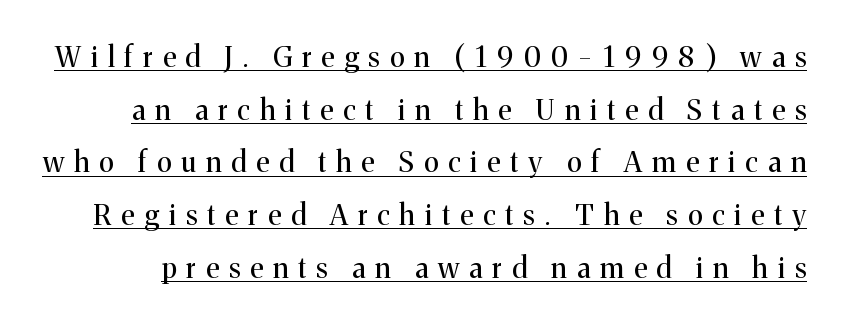
{"serif": "yes", "italic": "no", "bold": "no", "weight": "regular", "width": "normal", "stroke_contrast": "medium", "x_height": "medium", "monospaced": "no", "underline": "yes", "line_spacing_ratio": 1.88, "letter_spacing": "wide", "letter_spacing_em": 0.36, "glyph_px": 28}
